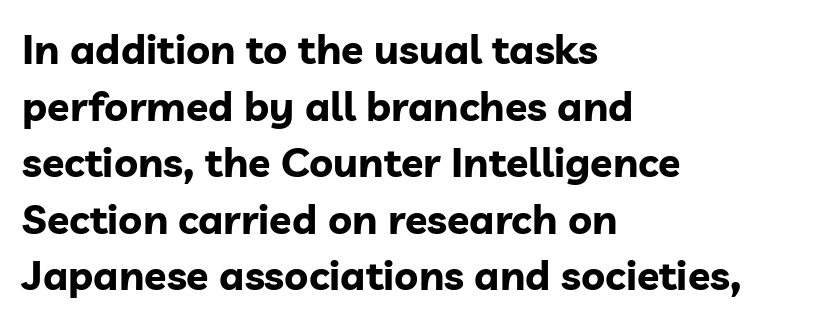
{"serif": "no", "italic": "no", "bold": "yes", "weight": "bold", "width": "normal", "stroke_contrast": "low", "x_height": "medium", "monospaced": "no", "underline": "no", "align": "left", "line_spacing": "normal", "line_spacing_ratio": 1.38, "letter_spacing": "normal", "letter_spacing_em": 0.0, "glyph_px": 41}
